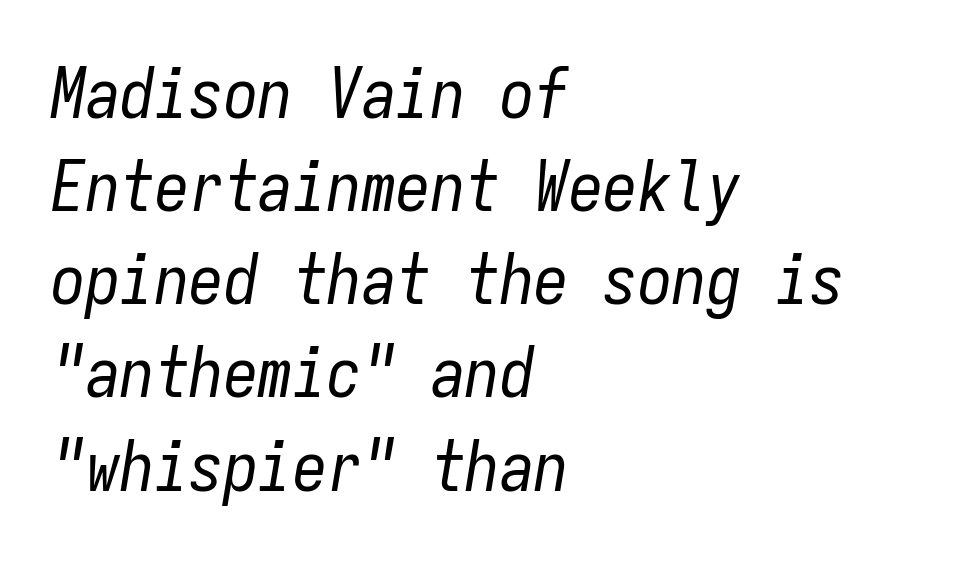
The paragraph shown leans on its left margin. The words here are not underlined. These lines were composed using italics. Caption: face not bold, strokes unweighted. The face used here is monospaced, like something from a code editor.
